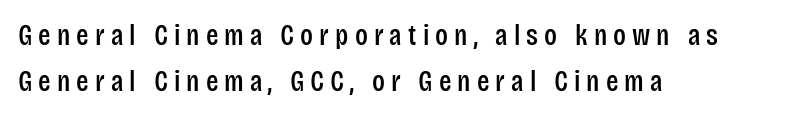
The image shows 29 px condensed sans-serif type, upright; set left-aligned, normal line spacing (1.59x), unusually wide letter spacing (+0.21 em), not underlined; low stroke contrast and a large x-height.
